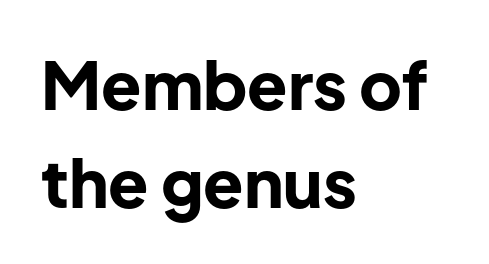
The image shows 66 px bold sans-serif type, upright; set left-aligned, normal line spacing (1.48x), normal letter spacing, not underlined; low stroke contrast and a medium x-height.
